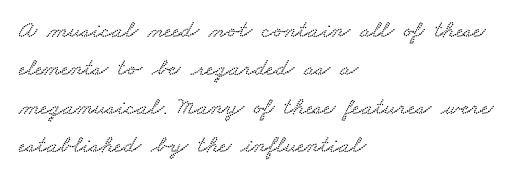
A student would call this left alignment; a typographer would say flush left, rag right. The space beneath each line is pristine and unruled. The gaps between neighbouring characters are ordinary and unremarkable. The designer left line spacing at the default.
